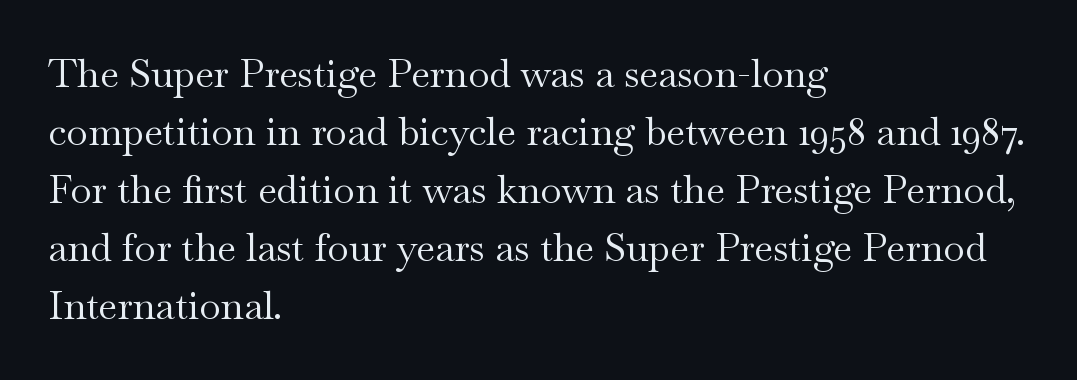
Summary of vertical rhythm: regular, with standard interline spacing. Does the type have serifs? Yes, each stem ends in a small foot. The lines are quadded left. Do the characters align in a grid? No, the font is proportional.
